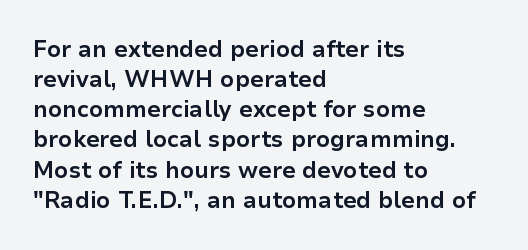
{"italic": "no", "bold": "yes", "underline": "no", "align": "left", "line_spacing": "normal", "line_spacing_ratio": 1.31, "letter_spacing": "normal", "letter_spacing_em": 0.0, "glyph_px": 23}
